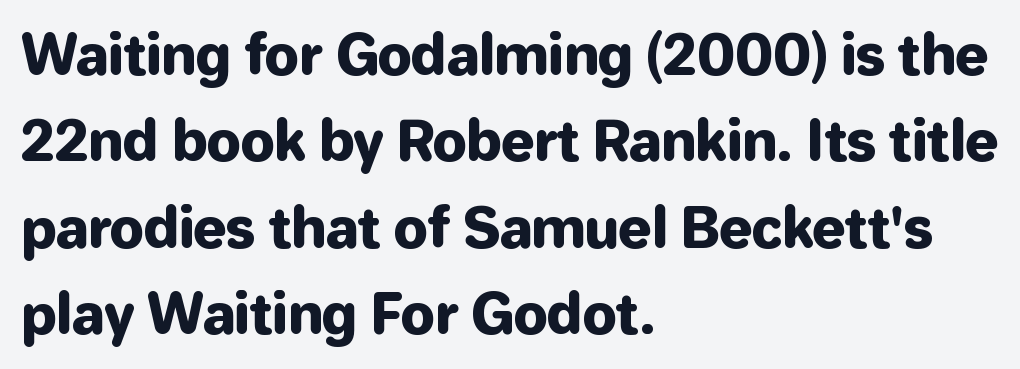
Q: Is the text italic (slanted)? A: No, it is upright.
Q: Is the typeface a serif or a sans-serif typeface? A: Sans-serif.
Q: Is the text underlined? A: No.
Q: How is the paragraph aligned? A: Left-aligned.
Q: Is the spacing between letters normal or unusually wide? A: Normal.
Q: Is the spacing between lines tight, normal or loose? A: Normal.
Q: Width (condensed, normal, or wide)? A: Normal.
Q: Stroke contrast? A: Low.
Q: x-height? A: Medium.
Q: Monospaced? A: No.
